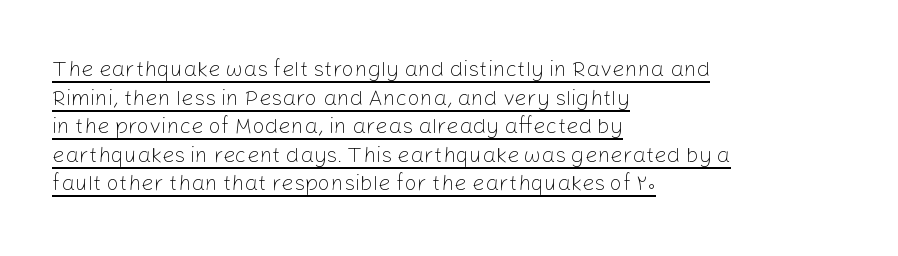
The image shows 22 px text type, upright; set left-aligned, normal line spacing (1.3x), normal letter spacing, underlined.
